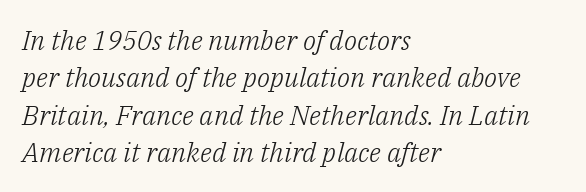
Q: Is the text bold? A: No.
Q: Is the text italic (slanted)? A: Yes, it leans right by about 14 degrees.
Q: Is the text underlined? A: No.
Q: How is the paragraph aligned? A: Left-aligned.
Q: Is the spacing between letters normal or unusually wide? A: Normal.
Q: Is the spacing between lines tight, normal or loose? A: Normal.
